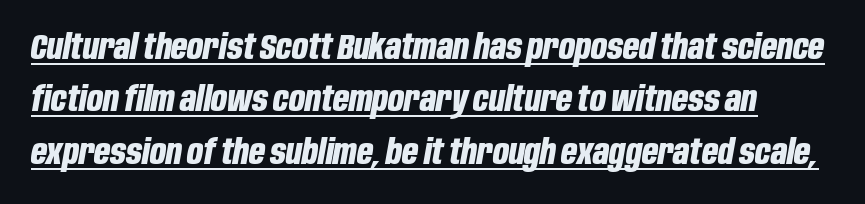
Do the characters align in a grid? No, the font is proportional. Students, observe the line beneath the letters — that is underlining. Set as a true bold cut, around the 700 mark. The face used here is rendered with its standard letterfit. When letters slant like this, we call the style italic. Compared with typical paragraphs, the rows here are spaced about the same.
